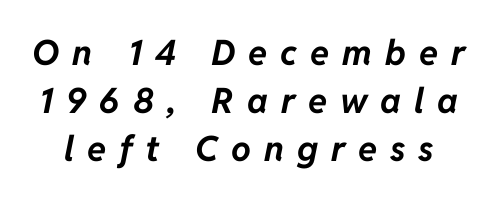
The image shows 35 px bold type, italic (leaning right); set normal line spacing (1.37x), unusually wide letter spacing (+0.37 em), not underlined; low stroke contrast and a medium x-height.
